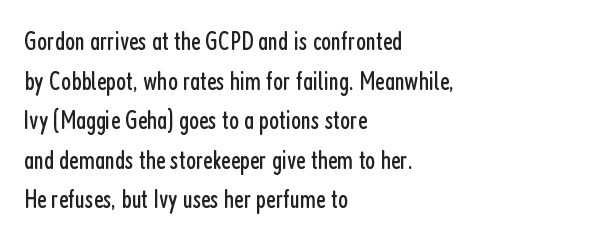
Q: Is the text bold? A: No.
Q: Is the text italic (slanted)? A: No, it is upright.
Q: Is the text underlined? A: No.
Q: How is the paragraph aligned? A: Left-aligned.
Q: Is the spacing between letters normal or unusually wide? A: Normal.
Q: Is the spacing between lines tight, normal or loose? A: Normal.
